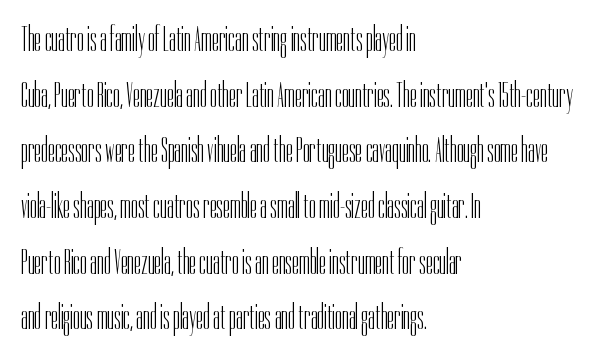
This sample is left-justified, so line endings fall wherever the words run out. This sample has the flowing, uneven cadence of proportional lettering. Each row of text sits above clean, open space. Nothing unusual about the tracking: characters are spaced as the font intends. Unlike a traditional serif, this face leaves its strokes unadorned.
